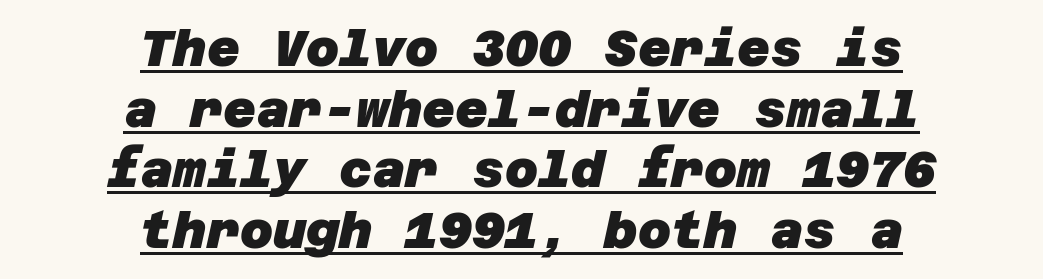
Q: Is the text bold? A: Yes.
Q: Is the typeface a serif or a sans-serif typeface? A: Sans-serif.
Q: Is the text underlined? A: Yes.
Q: How is the paragraph aligned? A: Centered.
Q: Is the spacing between letters normal or unusually wide? A: Normal.
Q: Width (condensed, normal, or wide)? A: Normal.
Q: Stroke contrast? A: Low.
Q: x-height? A: Large.
